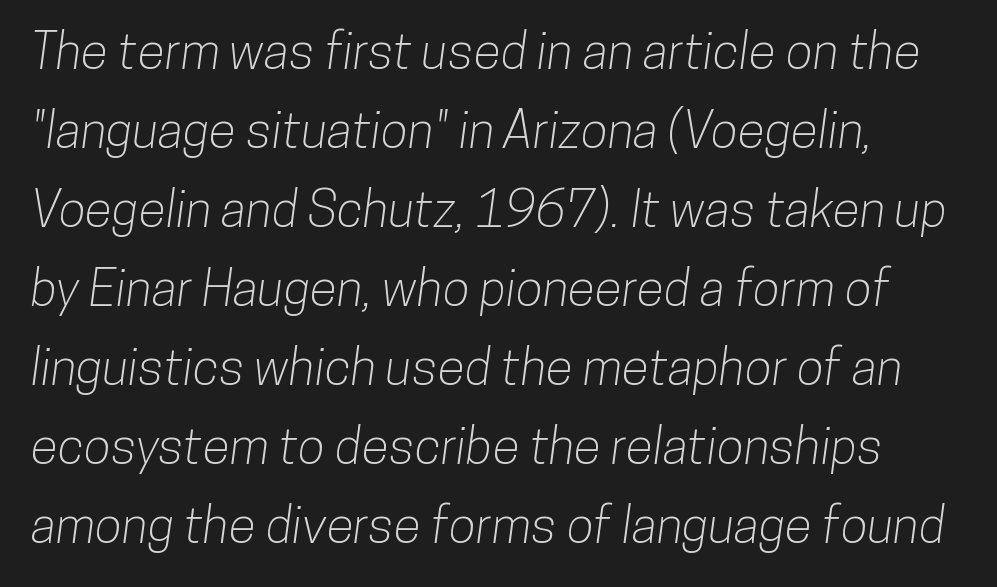
{"serif": "no", "width": "condensed", "stroke_contrast": "low", "x_height": "medium", "monospaced": "no", "underline": "no", "line_spacing": "normal", "line_spacing_ratio": 1.58, "letter_spacing": "normal", "letter_spacing_em": 0.0, "glyph_px": 50}
